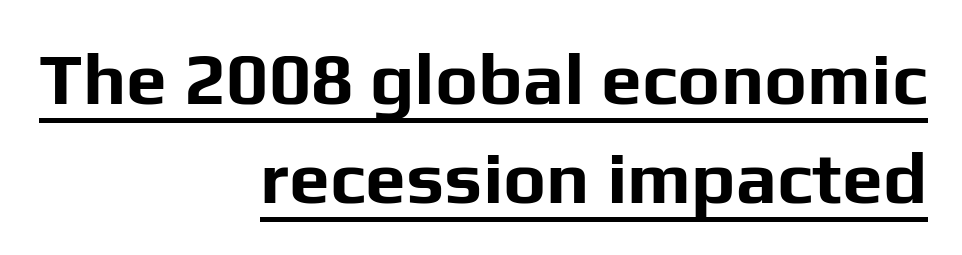
The image shows 73 px bold sans-serif type, upright; set right-aligned, normal line spacing (1.35x), normal letter spacing, underlined; low stroke contrast and a medium x-height.
